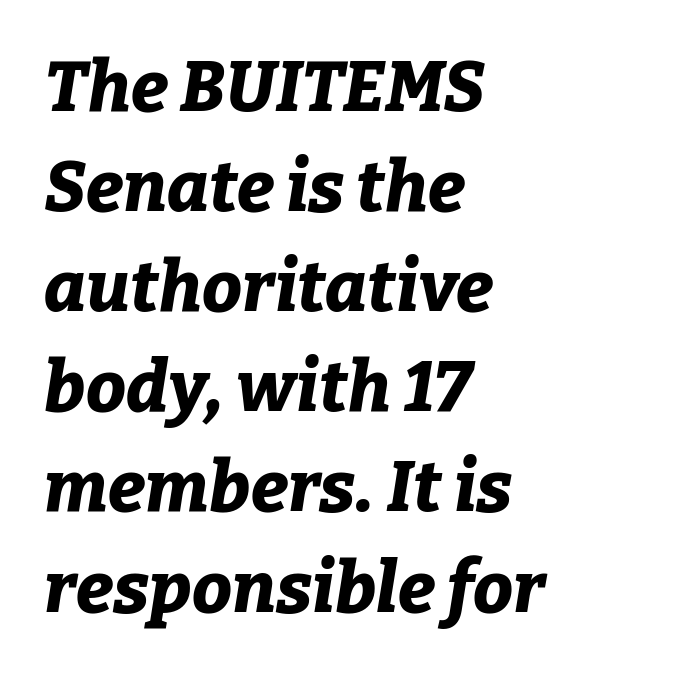
The image shows 71 px bold type, italic (leaning right); set left-aligned, normal line spacing (1.41x), normal letter spacing, not underlined; low stroke contrast and a medium x-height.
